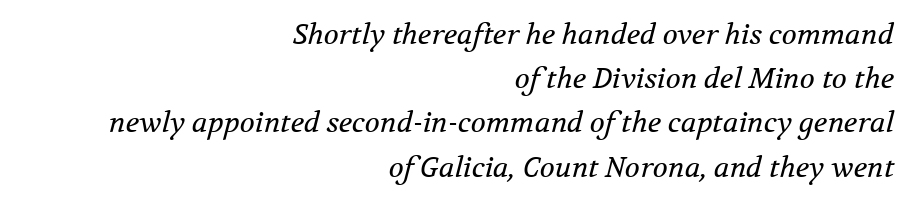
Would a proofreader flag this as italicized? Yes. Any mark beneath the type? The region is blank. Line endings align vertically; line beginnings do not. The font is comparable to plain body text, perhaps lighter. You could call the tracking neutral — neither tight nor loose.
